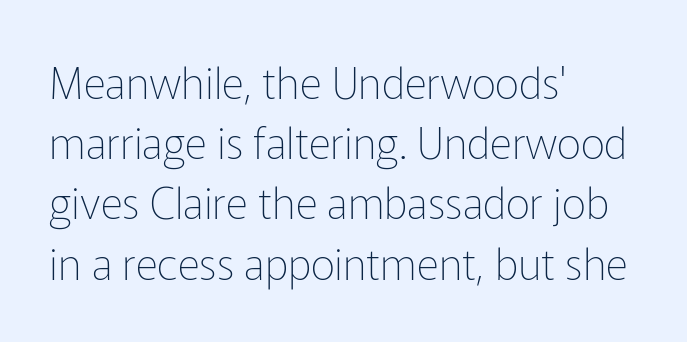
Regarding leading, the lines here are spaced in the standard way. The rendering anchors every line to the left-hand side. This sample uses an upright cut, with every glyph sitting square on the baseline. No feet cap the strokes, marking this as sans-serif type. The letters advance in unequal steps, a hallmark of proportional type.
